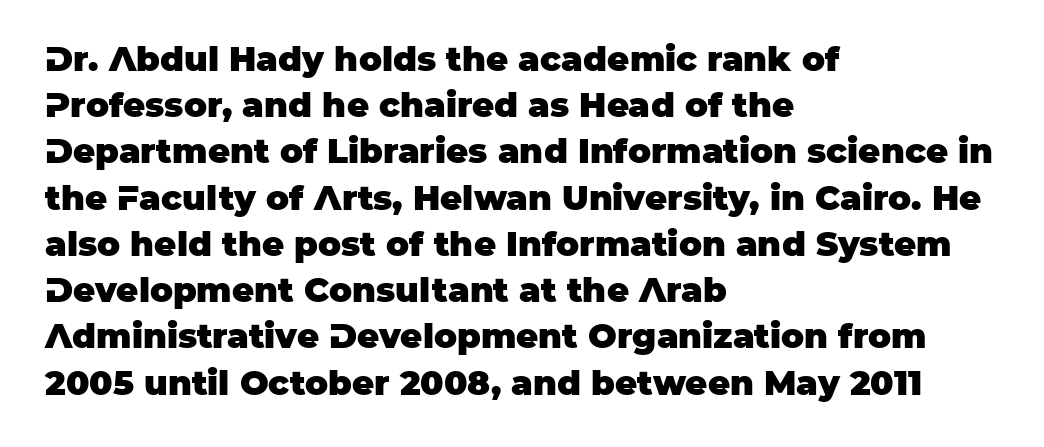
{"serif": "no", "italic": "no", "bold": "yes", "weight": "heavy", "width": "normal", "stroke_contrast": "low", "x_height": "large", "monospaced": "no", "underline": "no", "align": "left", "line_spacing": "normal", "line_spacing_ratio": 1.36, "letter_spacing": "normal", "letter_spacing_em": 0.0, "glyph_px": 34}
